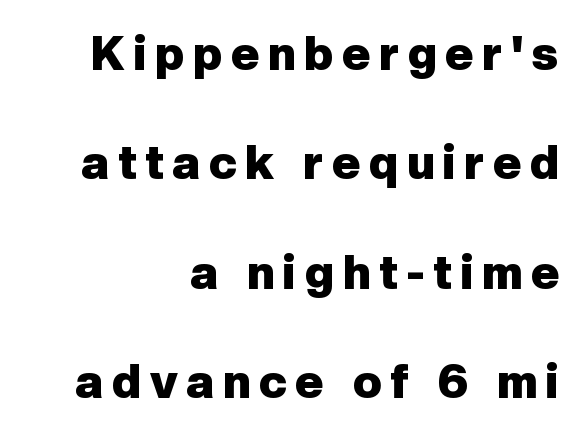
{"serif": "no", "italic": "no", "bold": "yes", "weight": "heavy", "width": "normal", "stroke_contrast": "low", "x_height": "medium", "monospaced": "no", "underline": "no", "align": "right", "line_spacing": "loose", "line_spacing_ratio": 2.28, "glyph_px": 48}
